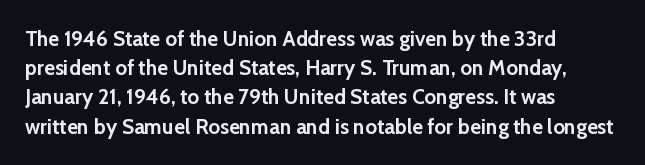
When letters stand straight like this, we call the style roman or upright. Line starts are locked; line ends wander. Quick note: underline off. Words appear dense and cohesive because spacing is normal. A normal amount of white space separates one row of letters from the next.
